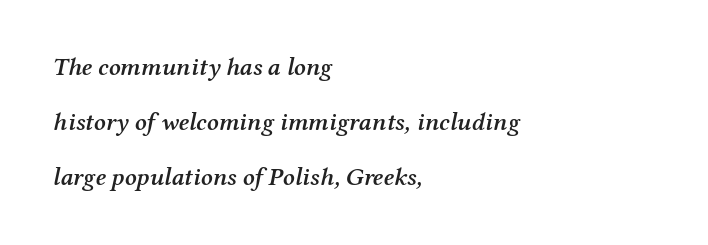
Q: Is the text bold? A: Semi-bold.
Q: Is the text italic (slanted)? A: Yes, it leans right by about 12 degrees.
Q: Is the text underlined? A: No.
Q: How is the paragraph aligned? A: Left-aligned.
Q: Is the spacing between letters normal or unusually wide? A: Normal.
Q: Is the spacing between lines tight, normal or loose? A: Loose.
